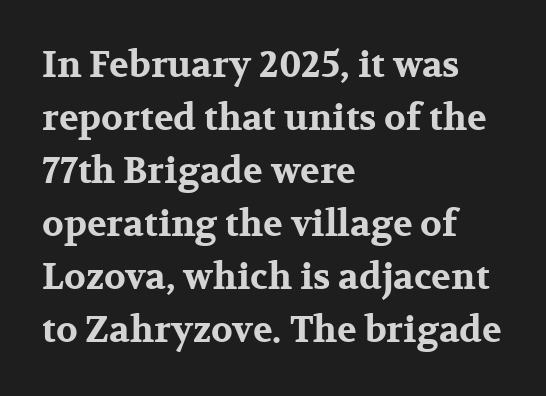
Honestly, the row spacing looks completely unremarkable. Little horizontal feet cap the strokes, marking this as serif type. Emphasis by weight is at full strength: bold. Descender tails drop into unmarked territory. Casual observation: everything's shoved over to the left. Italic: no, the glyphs are upright roman.
